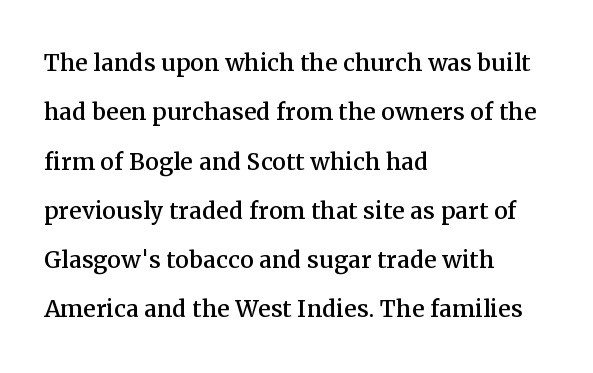
There is no visible air inserted between adjacent glyphs. Quick note: not italic, upright. A typesetter would label this face a serif. How would I describe the line gaps? Plain and ordinary.
